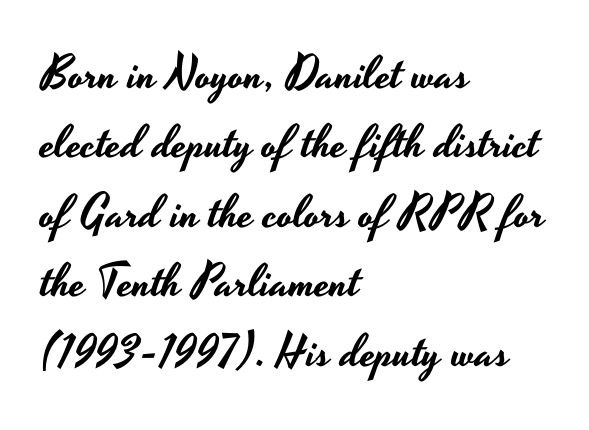
There is no visible air inserted between adjacent glyphs. This sample has the flowing, uneven cadence of proportional lettering. The lines sit at an ordinary, default distance from one another. I'd call this a sans setting — the letters go barefoot.
